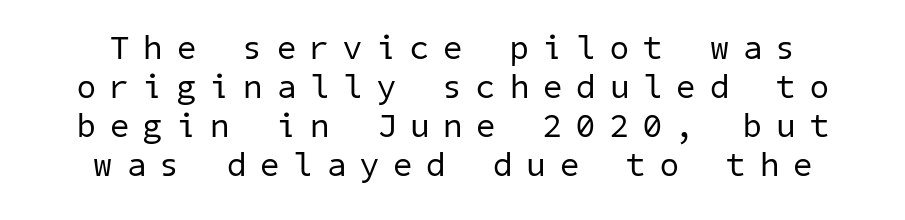
The image shows 34 px regular-weight sans-serif type; set tight line spacing (1.15x), unusually wide letter spacing (+0.43 em), not underlined; low stroke contrast and a medium x-height.
